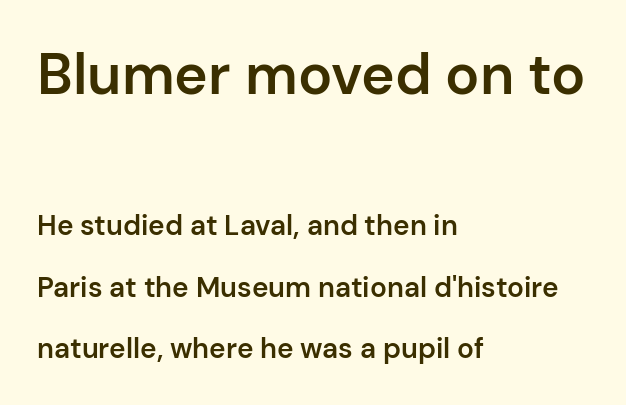
The image shows 57 px semibold sans-serif type, upright; set left-aligned, loose line spacing (2.19x), normal letter spacing, not underlined; the first (top) block is 2.04x larger; low stroke contrast and a medium x-height.
